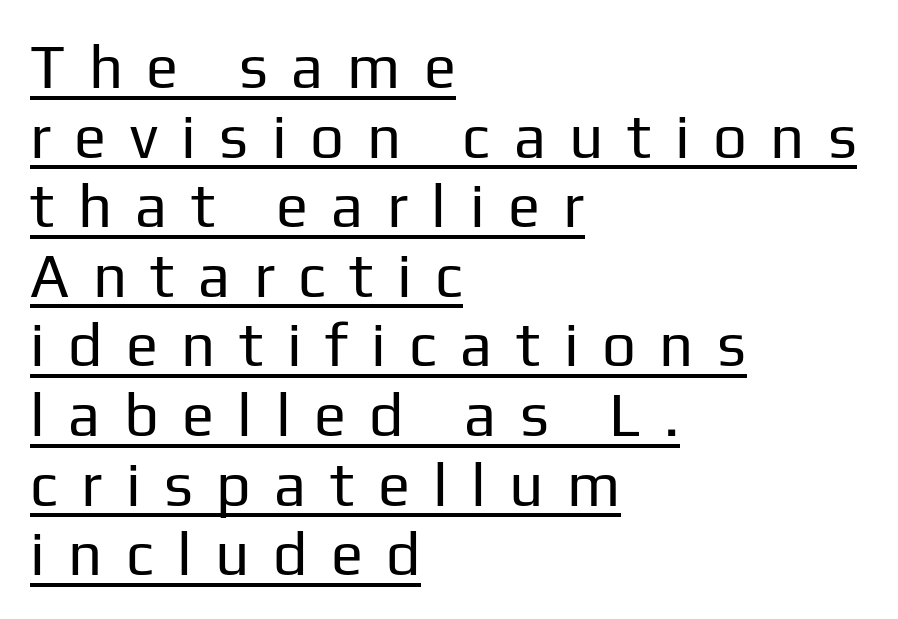
One-word summary of the alignment: left. Heft: none added — not bold. What stands out about the letter spacing? Its width — letters are far apart. Each letter's strokes conclude bluntly, with no projecting serifs. The specimen reads as upright at a glance.
